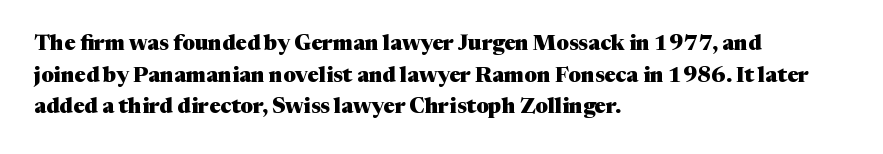
Q: Is the text bold? A: Yes.
Q: Is the text italic (slanted)? A: No, it is upright.
Q: Is the text underlined? A: No.
Q: How is the paragraph aligned? A: Left-aligned.
Q: Is the spacing between letters normal or unusually wide? A: Normal.
Q: Is the spacing between lines tight, normal or loose? A: Normal.
